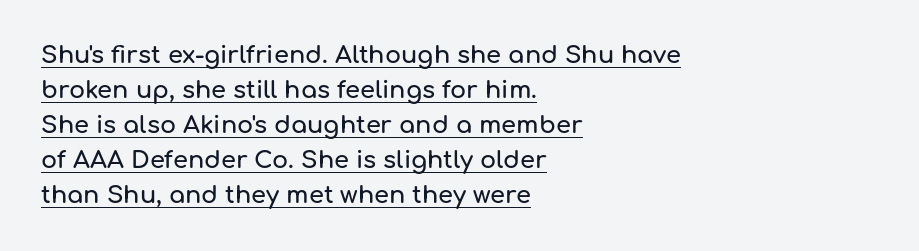
The image shows 24 px text type, upright; set left-aligned, normal line spacing (1.46x), normal letter spacing, underlined.
